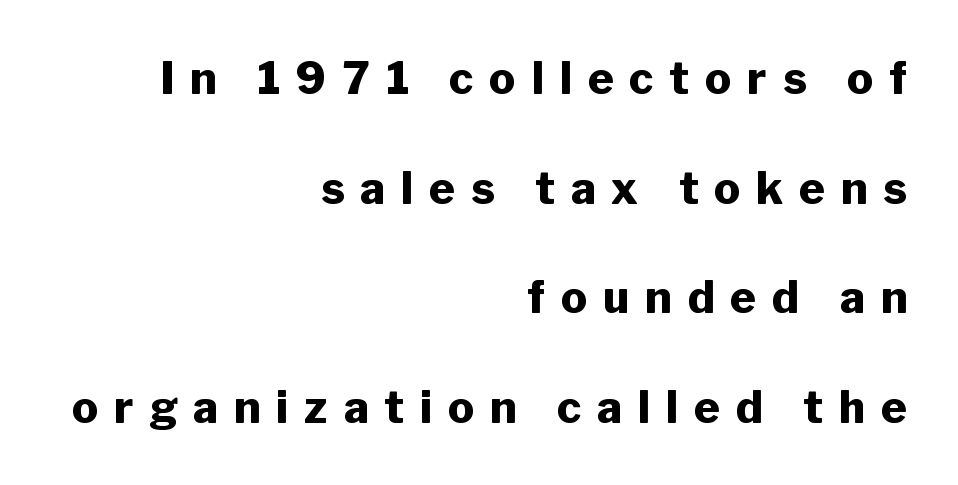
Q: Is the text bold? A: Yes.
Q: Is the text italic (slanted)? A: No, it is upright.
Q: Is the typeface a serif or a sans-serif typeface? A: Sans-serif.
Q: Is the text underlined? A: No.
Q: How is the paragraph aligned? A: Right-aligned.
Q: Is the spacing between letters normal or unusually wide? A: Unusually wide.
Q: Is the spacing between lines tight, normal or loose? A: Loose.
Q: Width (condensed, normal, or wide)? A: Normal.
Q: Stroke contrast? A: Low.
Q: x-height? A: Medium.
Q: Monospaced? A: No.
